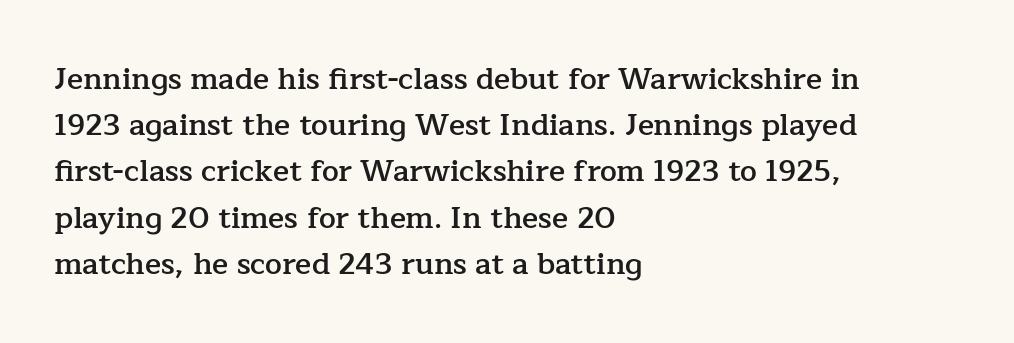
The strip under each line holds only bare page. There is no visible air inserted between adjacent glyphs. Yep, those are serifs on the letters. The rendering uses a semibold face; strokes are thickened but not to full bold.
